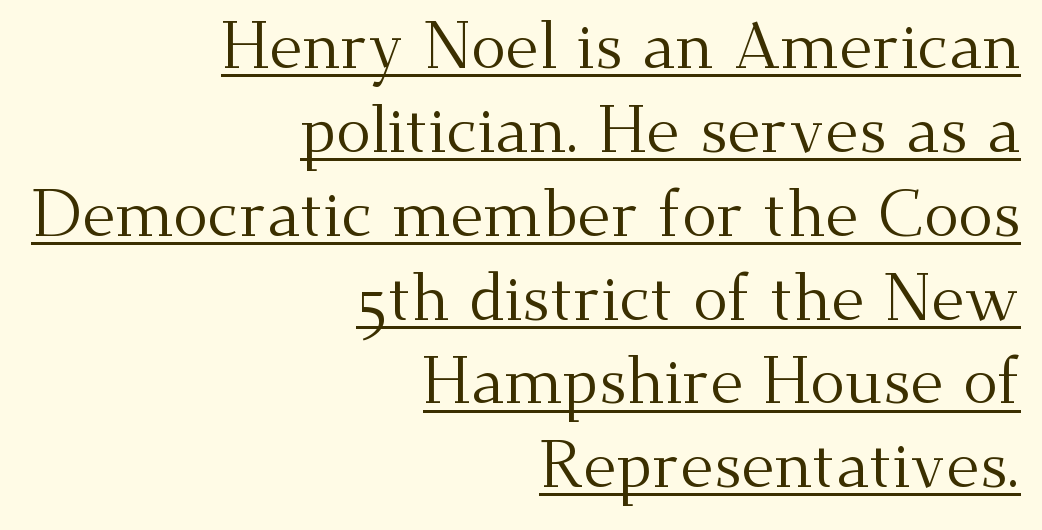
The image shows 65 px regular-weight serif type, upright; set right-aligned, normal line spacing (1.29x), normal letter spacing, underlined; medium stroke contrast and a small x-height.
